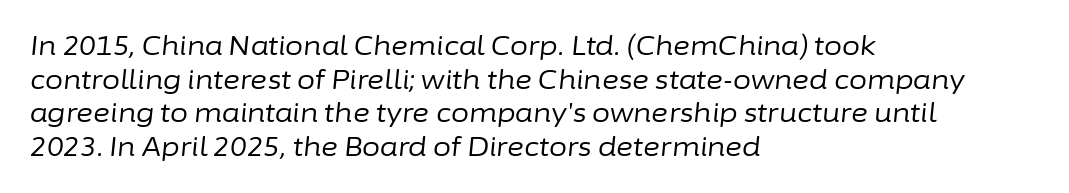
Q: Is the text bold? A: No.
Q: Is the text italic (slanted)? A: Yes, it leans right by about 6 degrees.
Q: Is the text underlined? A: No.
Q: How is the paragraph aligned? A: Left-aligned.
Q: Is the spacing between letters normal or unusually wide? A: Normal.
Q: Is the spacing between lines tight, normal or loose? A: Normal.
